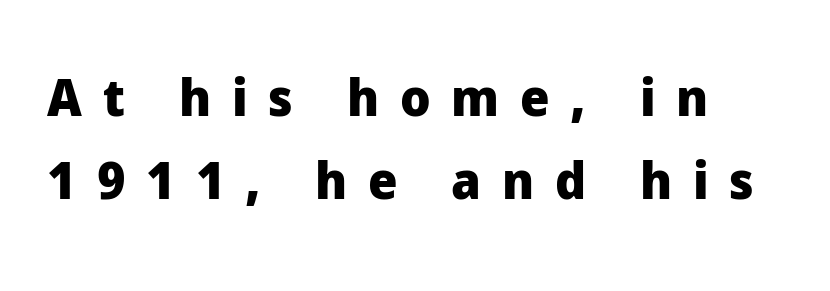
{"serif": "no", "italic": "no", "bold": "yes", "weight": "heavy", "width": "normal", "stroke_contrast": "low", "x_height": "medium", "monospaced": "no", "underline": "no", "align": "left", "line_spacing": "normal", "line_spacing_ratio": 1.59, "letter_spacing": "wide", "letter_spacing_em": 0.4, "glyph_px": 52}
